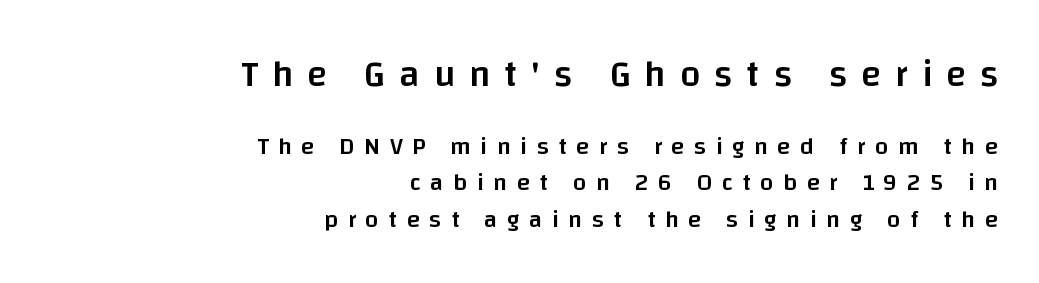
The lines sit at an ordinary, default distance from one another. Note the varied advance widths — an 'i' is clearly narrower than an 'm'. This is roman type, the default non-slanted kind. Look at the stroke-to-counter ratio: somewhat heavy, a semibold. The glyphs in this specimen are sans serif.
